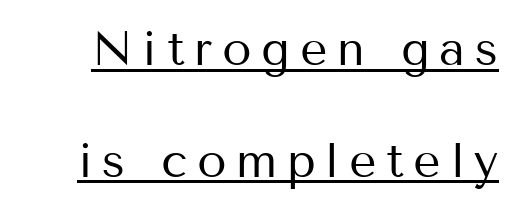
The font sits on the lighter half of the weight spectrum, regular included. Each letter keeps its own natural width here, so spacing adapts to shape. Are there feet on the stems? There aren't — it's a sans. This rendering widens character spacing well past its baseline value. A typesetter would mark this as roman, not italic.
